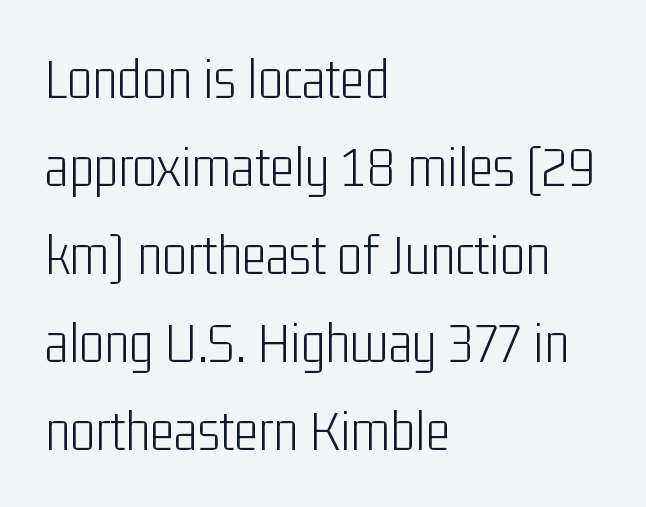
{"serif": "no", "italic": "no", "bold": "no", "weight": "light", "width": "condensed", "stroke_contrast": "low", "x_height": "medium", "monospaced": "no", "underline": "no", "align": "left", "line_spacing": "normal", "line_spacing_ratio": 1.49, "letter_spacing": "normal", "letter_spacing_em": 0.0, "glyph_px": 59}
